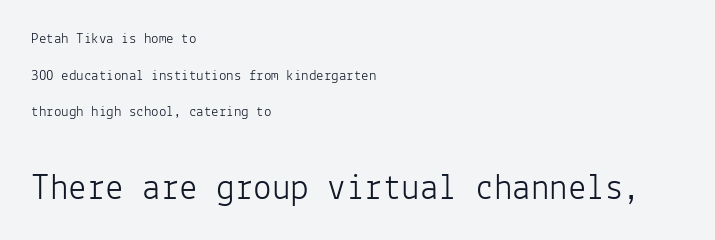
Weight: in the light-to-regular range. This rendering uses left alignment, leaving the right contour irregular. Line spacing here is loose. The emphasis by scale lands on block number two, below.
